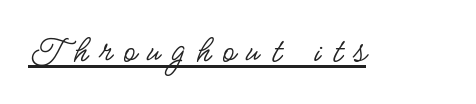
{"serif": "no", "bold": "no", "weight": "regular", "width": "condensed", "stroke_contrast": "low", "x_height": "small", "monospaced": "no", "underline": "yes", "letter_spacing": "wide", "letter_spacing_em": 0.3, "glyph_px": 39}
